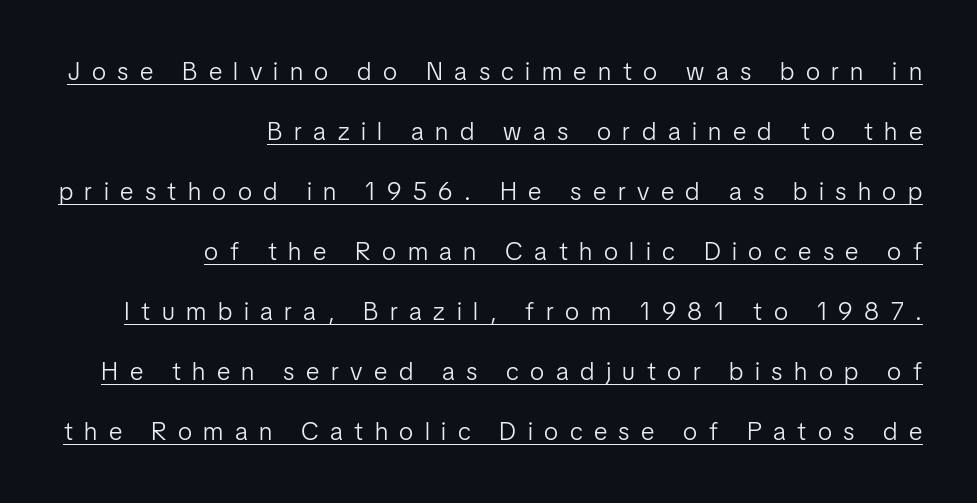
There is plenty of visible air inserted between adjacent glyphs. Weight: in the light-to-regular range. This rendering features underlined lettering. Does the copy run flush right? Yes — the right margin is perfectly even. What's the leading like? Stretched, with rows far apart. The type sits square on the baseline with zero lean.
